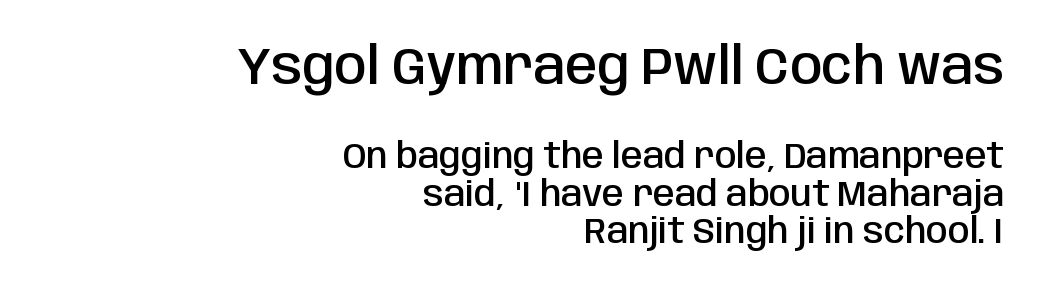
The image shows 52 px semibold, condensed sans-serif type, upright; set right-aligned, tight line spacing (1.08x), normal letter spacing, not underlined; the first (top) block is 1.49x larger; low stroke contrast and a large x-height.
